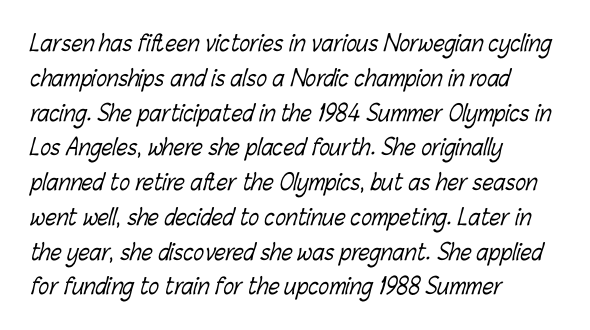
The strokes carry an ordinary text weight at most. Between one letter and the next there's only the usual sliver of space. Bare-footed words on every line. Every row of glyphs begins at an identical x-position on the left. Notice how descenders clear the ascenders below comfortably — that's standard leading.
